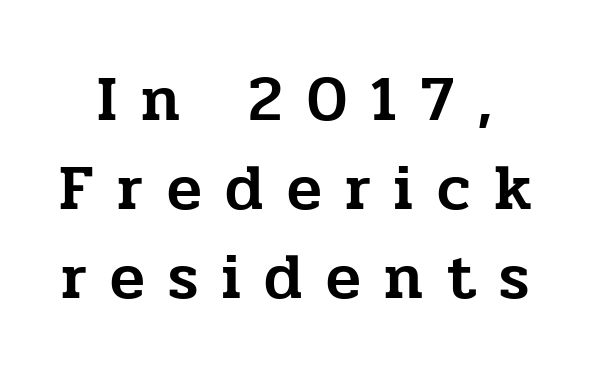
Q: Is the text italic (slanted)? A: No, it is upright.
Q: Is the typeface a serif or a sans-serif typeface? A: Serif.
Q: Is the text underlined? A: No.
Q: Is the spacing between letters normal or unusually wide? A: Unusually wide.
Q: Is the spacing between lines tight, normal or loose? A: Normal.
Q: Width (condensed, normal, or wide)? A: Normal.
Q: Stroke contrast? A: Low.
Q: x-height? A: Medium.
Q: Monospaced? A: No.
